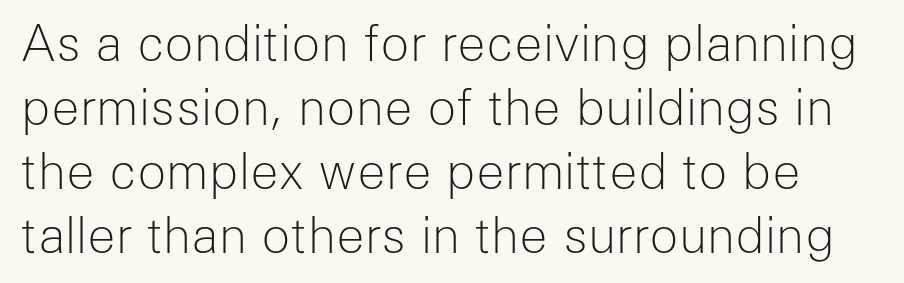
{"serif": "no", "italic": "no", "bold": "no", "weight": "light", "width": "normal", "stroke_contrast": "low", "x_height": "medium", "monospaced": "no", "underline": "no", "line_spacing": "normal", "line_spacing_ratio": 1.33, "letter_spacing": "normal", "letter_spacing_em": 0.0, "glyph_px": 48}
